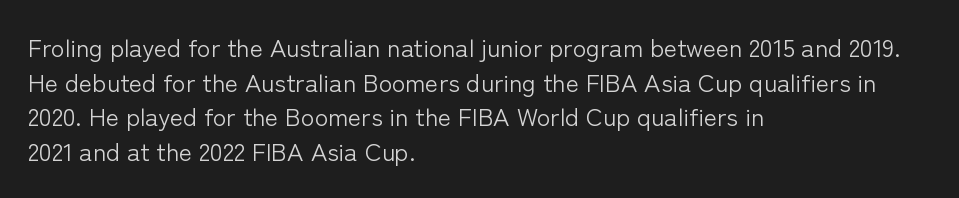
Q: Is the text bold? A: No.
Q: Is the text italic (slanted)? A: No, it is upright.
Q: Is the text underlined? A: No.
Q: How is the paragraph aligned? A: Left-aligned.
Q: Is the spacing between letters normal or unusually wide? A: Normal.
Q: Is the spacing between lines tight, normal or loose? A: Normal.
